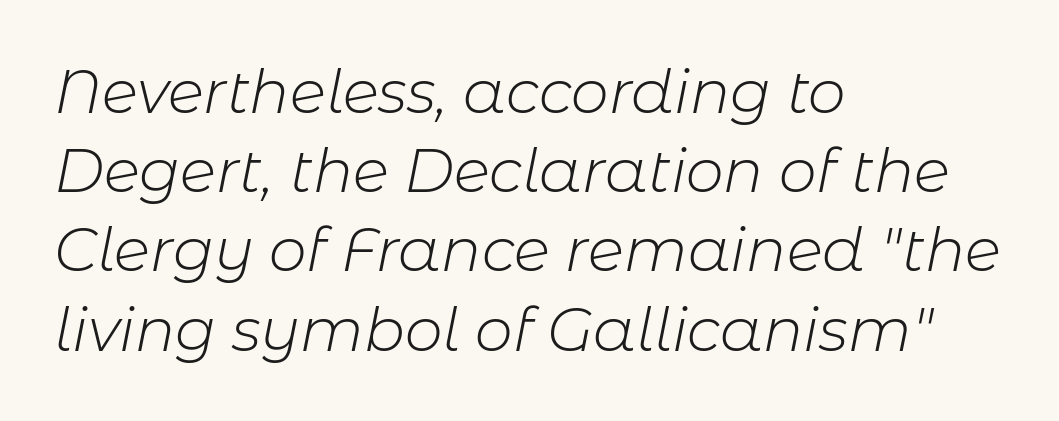
The image shows 60 px light type, italic (leaning right); set left-aligned, normal line spacing (1.32x), normal letter spacing, not underlined; low stroke contrast and a medium x-height.
